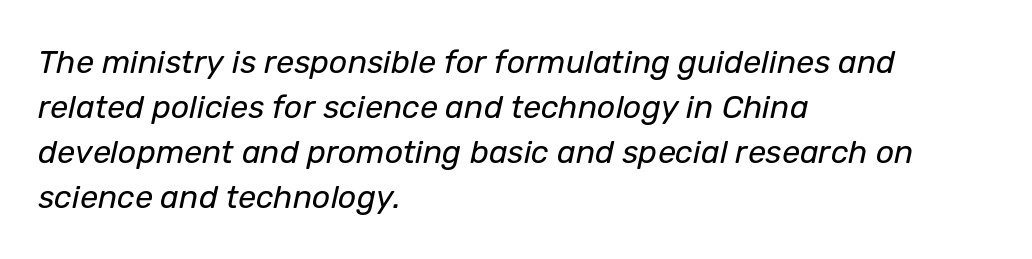
{"italic": "yes", "lean": "right", "slant_degrees": 12, "bold": "no", "weight": "regular", "width": "normal", "stroke_contrast": "low", "x_height": "medium", "monospaced": "no", "underline": "no", "align": "left", "line_spacing": "normal", "line_spacing_ratio": 1.41, "letter_spacing": "normal", "letter_spacing_em": 0.0, "glyph_px": 32}
